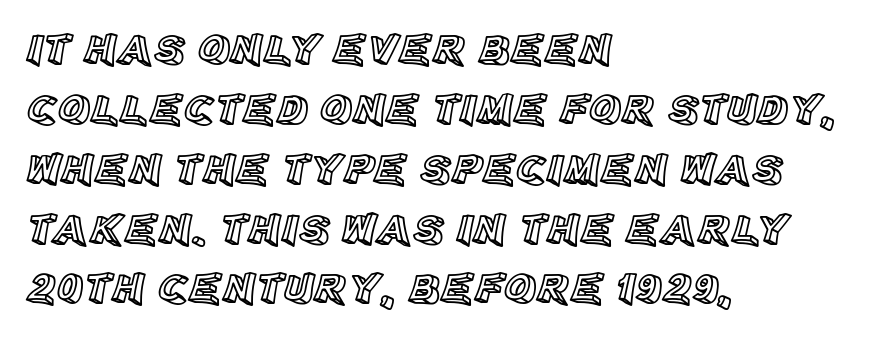
Q: Is the text italic (slanted)? A: Yes.
Q: Is the text underlined? A: No.
Q: How is the paragraph aligned? A: Left-aligned.
Q: Is the spacing between letters normal or unusually wide? A: Normal.
Q: Is the spacing between lines tight, normal or loose? A: Normal.
Q: Width (condensed, normal, or wide)? A: Normal.
Q: x-height? A: Large.
Q: Monospaced? A: No.
